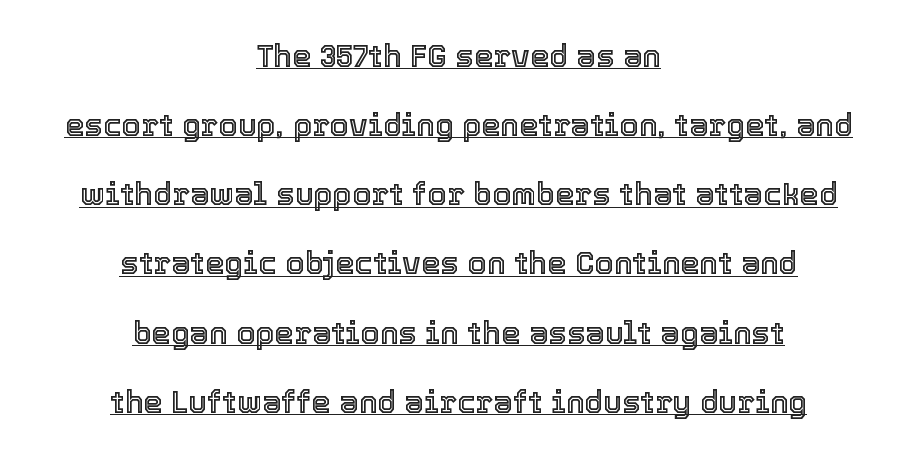
{"italic": "no", "width": "normal", "x_height": "medium", "monospaced": "no", "underline": "yes", "align": "center", "line_spacing": "loose", "line_spacing_ratio": 2.23, "letter_spacing": "normal", "letter_spacing_em": 0.0, "glyph_px": 31}
